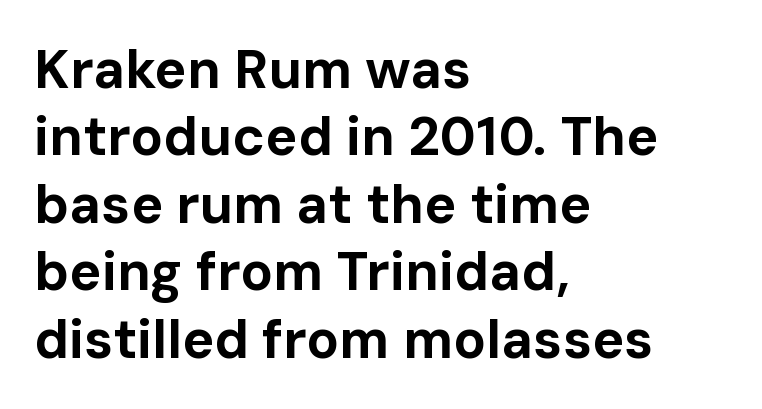
The image shows 54 px bold sans-serif type, upright; set left-aligned, normal line spacing (1.25x), normal letter spacing, not underlined; low stroke contrast and a medium x-height.
